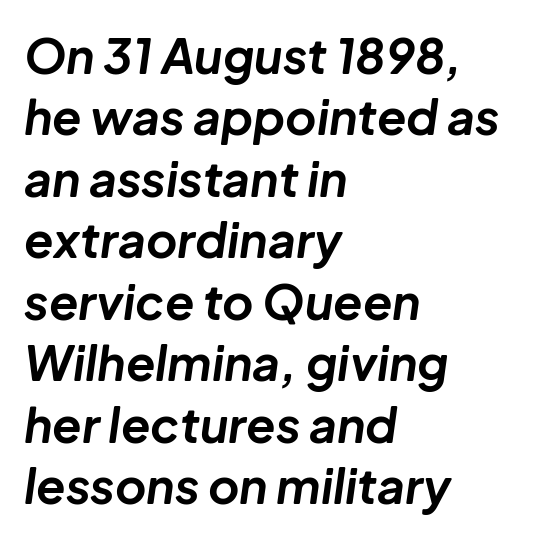
The image shows 48 px bold type, italic (leaning right); set left-aligned, normal line spacing (1.28x), normal letter spacing, not underlined; low stroke contrast and a medium x-height.
